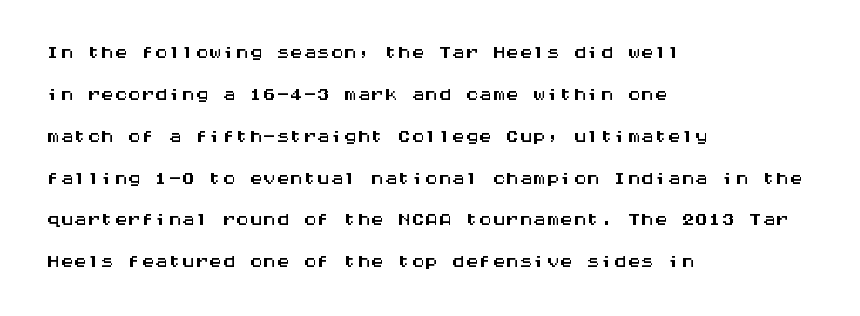
The image shows 27 px text type, upright; set left-aligned, normal line spacing (1.55x), normal letter spacing, not underlined.
